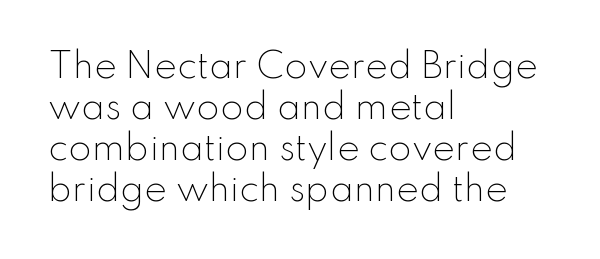
The passage shown has conventional tracking throughout. Varying glyph widths throughout — classic text-font behaviour. The setting favours the left margin, as ordinary paragraphs usually do. This is the regular roman posture of the typeface. Lines of text with bare space underneath.
